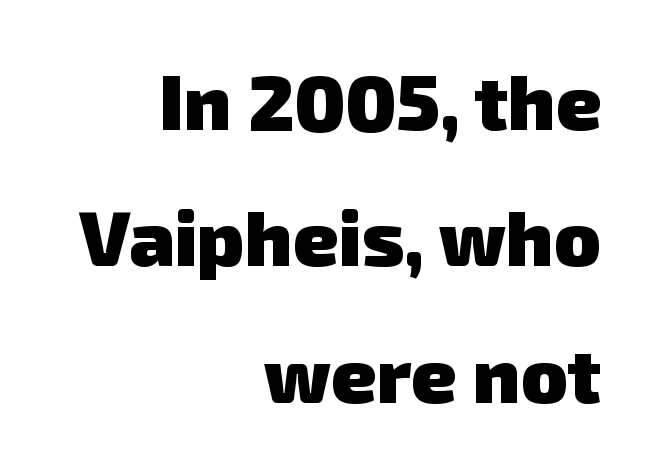
{"serif": "no", "bold": "yes", "weight": "heavy", "width": "normal", "stroke_contrast": "low", "x_height": "medium", "monospaced": "no", "underline": "no", "align": "right", "line_spacing_ratio": 1.77, "letter_spacing": "normal", "letter_spacing_em": 0.0, "glyph_px": 77}
